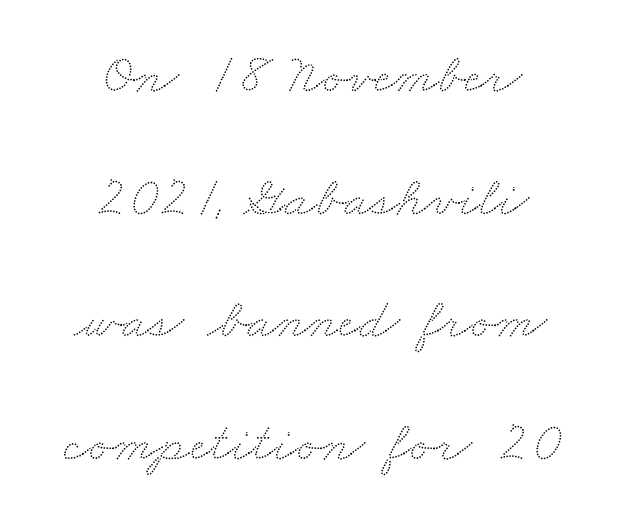
Words float on clear page, feet unadorned. Successive baselines arrive slowly, with a big drop between each. Layout note: lines centered. Nobody touched the tracking dial on this one.
